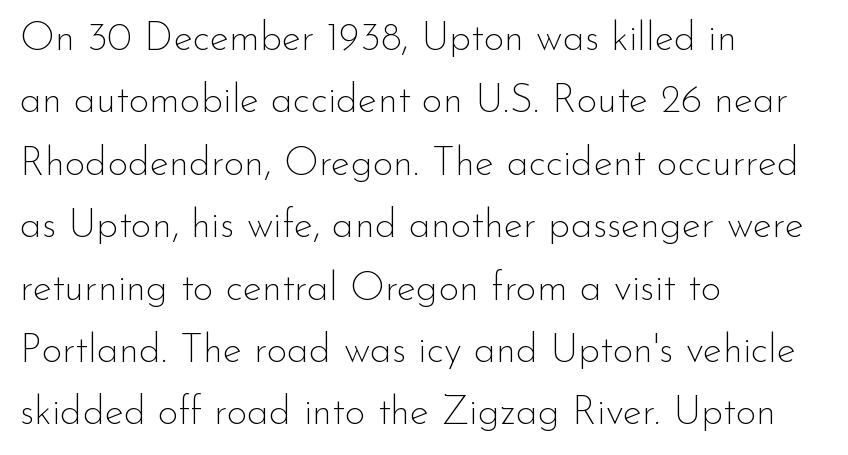
The image shows 40 px thin sans-serif type, upright; set left-aligned, normal line spacing (1.56x), normal letter spacing, not underlined; low stroke contrast and a small x-height.
